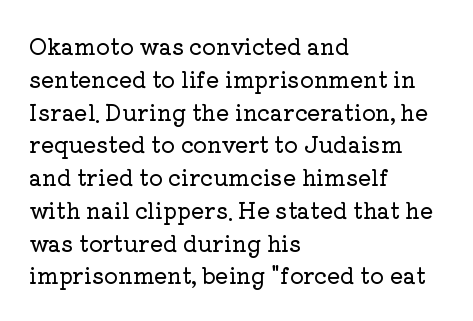
{"italic": "no", "underline": "no", "align": "left", "line_spacing": "normal", "line_spacing_ratio": 1.49, "letter_spacing": "normal", "letter_spacing_em": 0.0, "glyph_px": 22}
